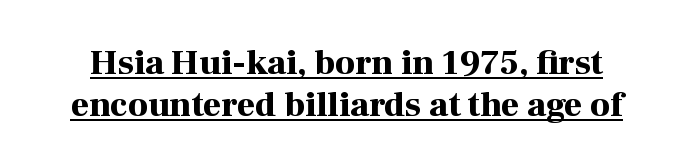
The image shows 35 px bold serif type, upright; set line spacing 1.19x, normal letter spacing, underlined; high stroke contrast and a medium x-height.
